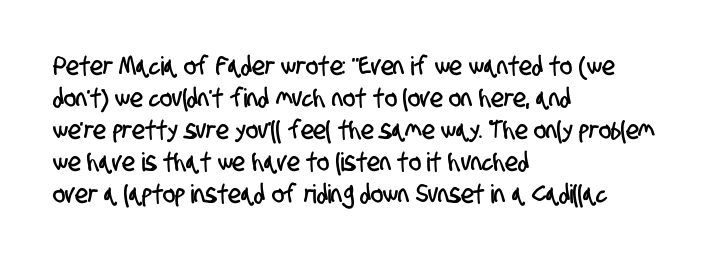
{"underline": "no", "align": "left", "line_spacing_ratio": 1.23, "letter_spacing": "normal", "letter_spacing_em": 0.0, "glyph_px": 26}
